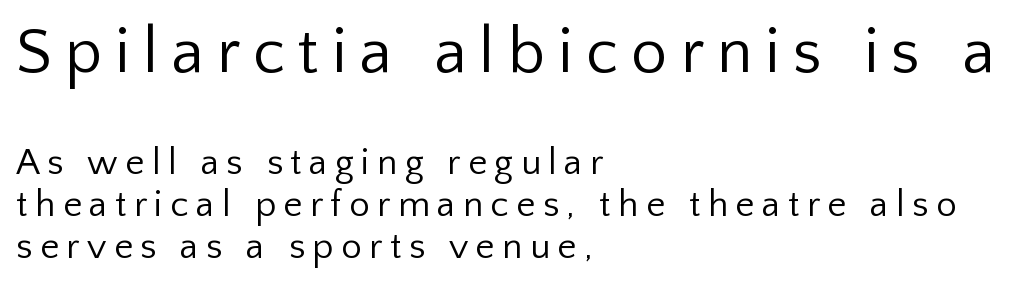
The image shows 65 px regular-weight sans-serif type, upright; set left-aligned, tight line spacing (1.14x), unusually wide letter spacing (+0.2 em), not underlined; the first (top) block is 1.76x larger; low stroke contrast and a medium x-height.
